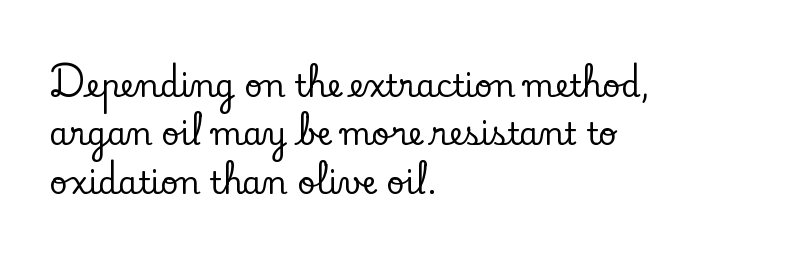
Unlike italic type, these characters show no tilt at all. Bare-footed words on every line. Inter-character spacing is left at the font's built-in metrics. Spacing verdict: proportional, widths tailored to each character. Does the leading feel generous? No, just average.
